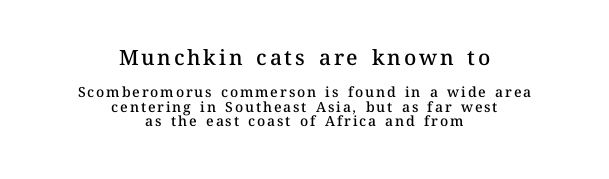
The lettering holds an erect, upright posture throughout. Semibold letterforms, between regular and bold. The rendering shrinks the type as you move from the upper chunk to the lower. Alignment: centered.
